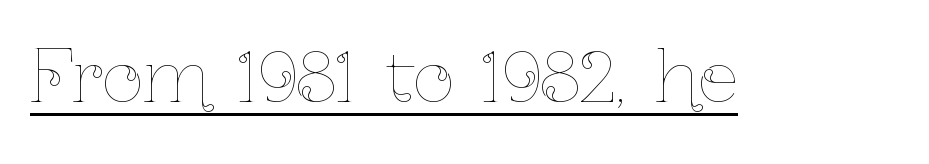
Summary of weight: not heavy and not bold. A typesetter would mark this as roman, not italic. This sample has the flowing, uneven cadence of proportional lettering. Observe the ordinary spacing: letters are neighbours, not strangers.
